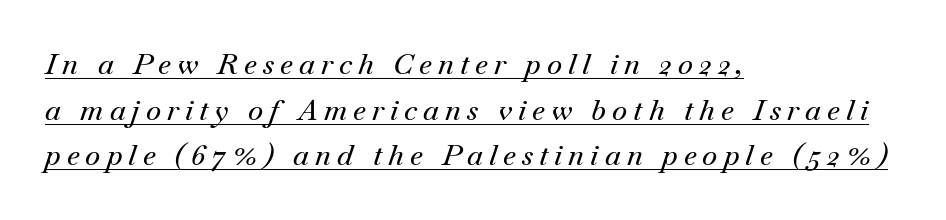
The passage shown has open, widely tracked lettering throughout. The setting favours the left margin, as ordinary paragraphs usually do. Every word sits above its own underline. This sample has the flowing, uneven cadence of proportional lettering. A serif font was chosen for this passage. Is there much room between lines? A standard amount, neither cramped nor airy.
